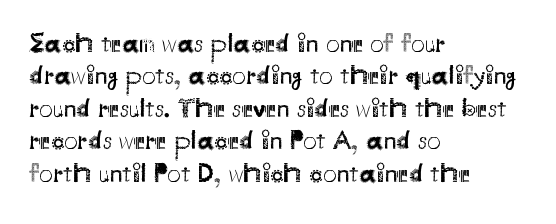
Q: Is the text bold? A: No.
Q: Is the text italic (slanted)? A: No, it is upright.
Q: Is the text underlined? A: No.
Q: How is the paragraph aligned? A: Left-aligned.
Q: Is the spacing between letters normal or unusually wide? A: Normal.
